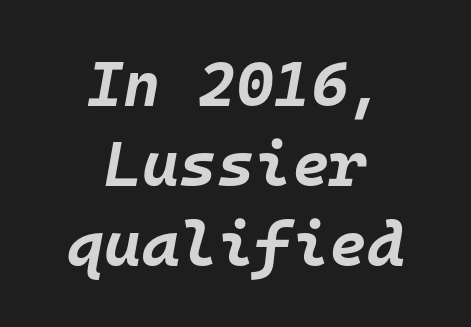
Q: Is the text bold? A: Yes.
Q: Is the text italic (slanted)? A: Yes, it leans right by about 10 degrees.
Q: Is the text underlined? A: No.
Q: How is the paragraph aligned? A: Centered.
Q: Is the spacing between letters normal or unusually wide? A: Normal.
Q: Is the spacing between lines tight, normal or loose? A: Normal.
Q: Width (condensed, normal, or wide)? A: Normal.
Q: Stroke contrast? A: Low.
Q: x-height? A: Large.
Q: Monospaced? A: Yes.
